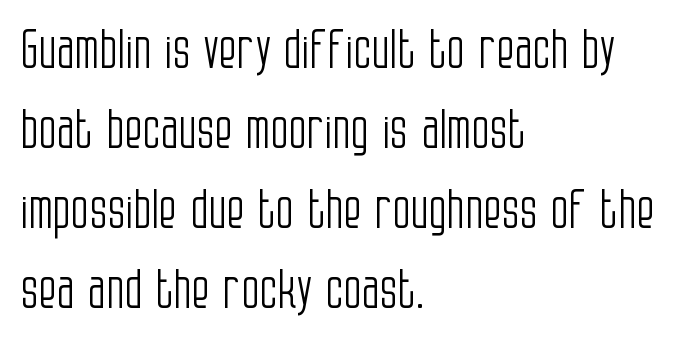
{"serif": "no", "italic": "no", "bold": "no", "weight": "light", "width": "condensed", "stroke_contrast": "low", "x_height": "large", "monospaced": "no", "underline": "no", "align": "left", "line_spacing": "normal", "line_spacing_ratio": 1.51, "letter_spacing": "normal", "letter_spacing_em": 0.0, "glyph_px": 53}
